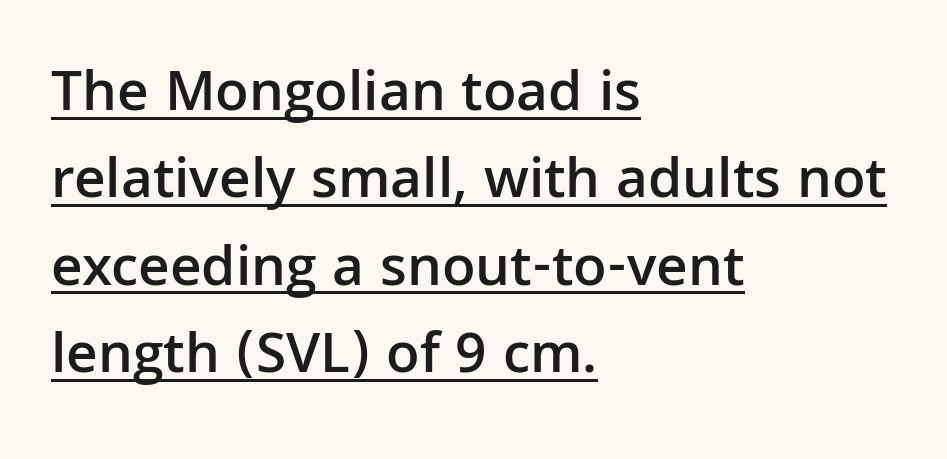
Q: Is the text bold? A: Semi-bold.
Q: Is the text italic (slanted)? A: No, it is upright.
Q: Is the typeface a serif or a sans-serif typeface? A: Sans-serif.
Q: Is the text underlined? A: Yes.
Q: How is the paragraph aligned? A: Left-aligned.
Q: Is the spacing between letters normal or unusually wide? A: Normal.
Q: Is the spacing between lines tight, normal or loose? A: Normal.
Q: Width (condensed, normal, or wide)? A: Normal.
Q: Stroke contrast? A: Low.
Q: x-height? A: Medium.
Q: Monospaced? A: No.
